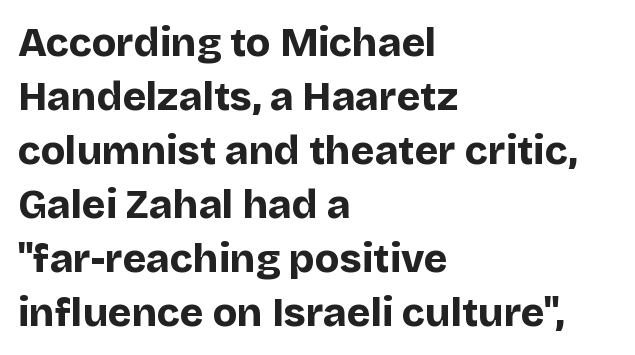
{"serif": "no", "italic": "no", "bold": "yes", "weight": "bold", "width": "normal", "stroke_contrast": "low", "x_height": "large", "monospaced": "no", "underline": "no", "align": "left", "line_spacing": "normal", "line_spacing_ratio": 1.35, "letter_spacing": "normal", "letter_spacing_em": 0.0, "glyph_px": 40}
